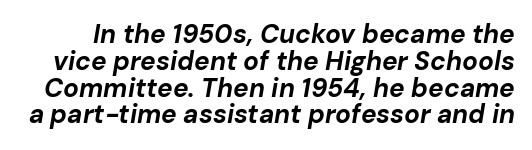
Q: Is the text bold? A: Yes.
Q: Is the text italic (slanted)? A: Yes, it leans right by about 10 degrees.
Q: Is the text underlined? A: No.
Q: Is the spacing between letters normal or unusually wide? A: Normal.
Q: Is the spacing between lines tight, normal or loose? A: Tight.
